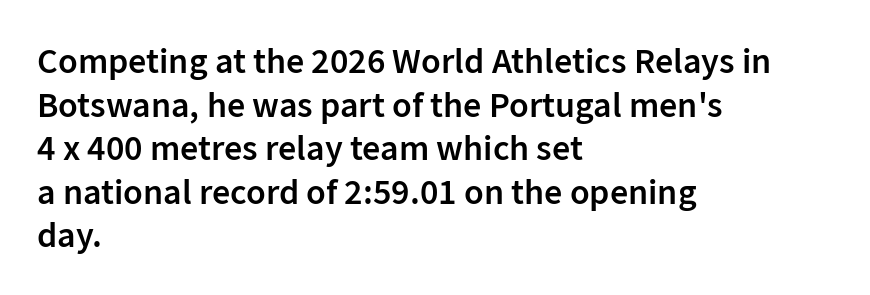
The image shows 36 px semibold sans-serif type, upright; set left-aligned, line spacing 1.21x, normal letter spacing, not underlined; low stroke contrast and a medium x-height.
